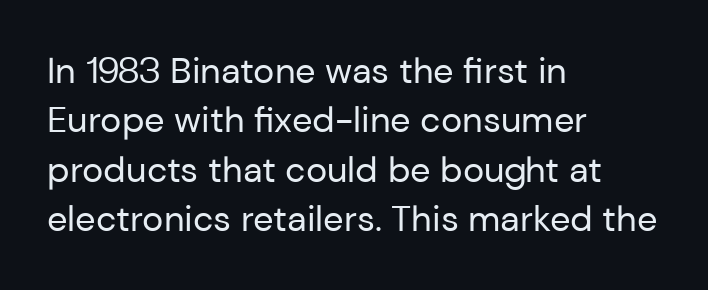
The image shows 36 px regular-weight sans-serif type, upright; set left-aligned, normal line spacing (1.37x), normal letter spacing, not underlined; low stroke contrast and a medium x-height.
